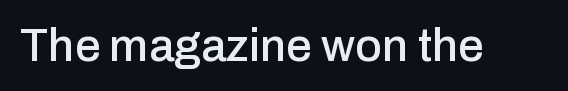
Q: Is the text italic (slanted)? A: No, it is upright.
Q: Is the typeface a serif or a sans-serif typeface? A: Sans-serif.
Q: Is the text underlined? A: No.
Q: Is the spacing between letters normal or unusually wide? A: Normal.
Q: Width (condensed, normal, or wide)? A: Normal.
Q: Stroke contrast? A: Low.
Q: x-height? A: Medium.
Q: Monospaced? A: No.
